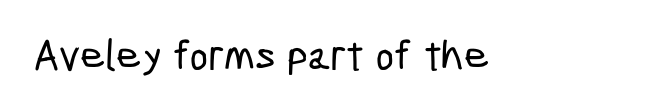
Q: Is the typeface a serif or a sans-serif typeface? A: Sans-serif.
Q: Is the text underlined? A: No.
Q: Is the spacing between letters normal or unusually wide? A: Normal.
Q: Width (condensed, normal, or wide)? A: Condensed.
Q: Stroke contrast? A: Low.
Q: x-height? A: Medium.
Q: Monospaced? A: No.
